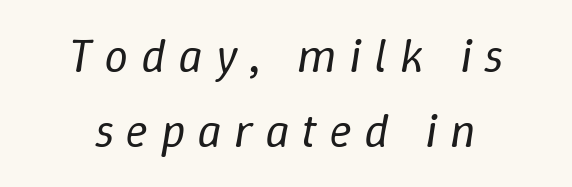
The image shows 48 px regular-weight type, italic (leaning right); set centered, normal line spacing (1.57x), unusually wide letter spacing (+0.25 em), not underlined; low stroke contrast and a medium x-height.
